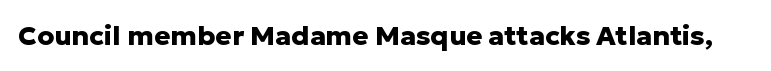
The image shows 27 px bold type, upright; set normal letter spacing, not underlined.
